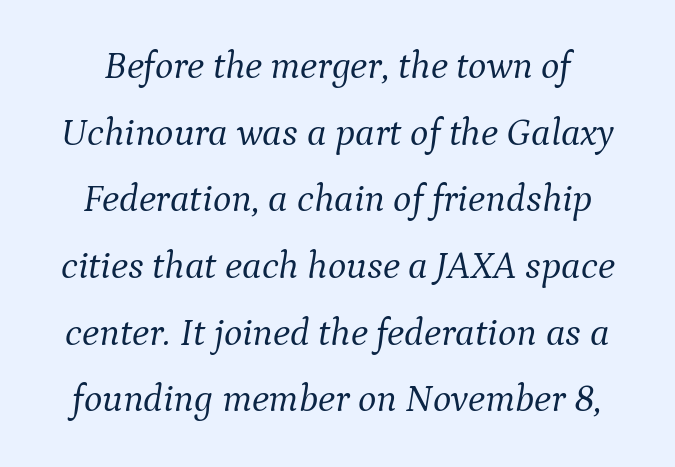
{"serif": "yes", "italic": "yes", "lean": "right", "slant_degrees": 9, "bold": "no", "weight": "light", "width": "normal", "stroke_contrast": "medium", "x_height": "medium", "monospaced": "no", "underline": "no", "line_spacing_ratio": 1.71, "letter_spacing": "normal", "letter_spacing_em": 0.0, "glyph_px": 39}
